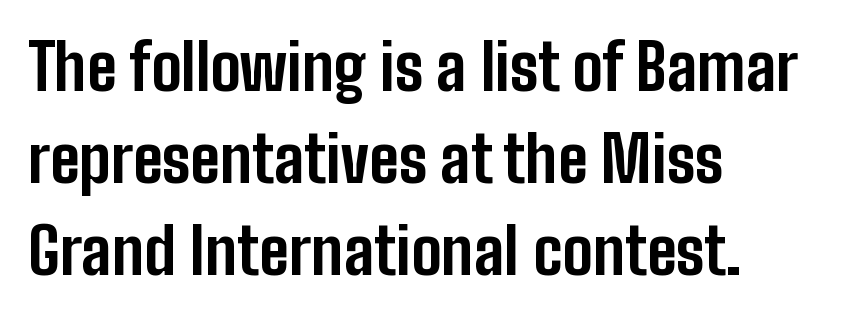
{"serif": "no", "italic": "no", "bold": "yes", "weight": "bold", "width": "condensed", "stroke_contrast": "low", "x_height": "medium", "monospaced": "no", "underline": "no", "align": "left", "line_spacing": "normal", "line_spacing_ratio": 1.44, "letter_spacing": "normal", "letter_spacing_em": 0.0, "glyph_px": 64}
